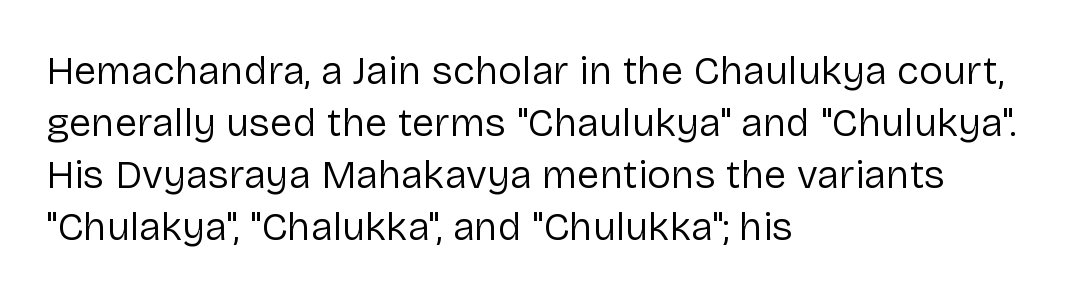
{"serif": "no", "italic": "no", "bold": "no", "weight": "regular", "width": "normal", "stroke_contrast": "low", "x_height": "medium", "monospaced": "no", "underline": "no", "align": "left", "line_spacing": "normal", "line_spacing_ratio": 1.3, "letter_spacing": "normal", "letter_spacing_em": 0.0, "glyph_px": 40}
